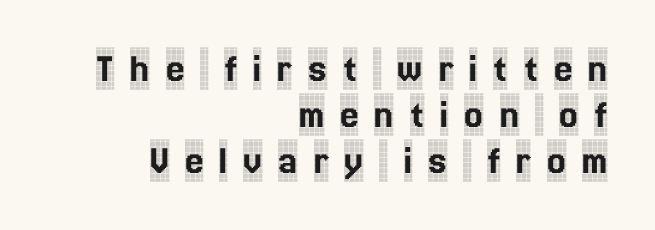
{"serif": "yes", "italic": "no", "width": "condensed", "x_height": "large", "monospaced": "no", "underline": "no", "align": "right", "line_spacing": "tight", "line_spacing_ratio": 1.1, "letter_spacing": "wide", "letter_spacing_em": 0.37, "glyph_px": 42}
